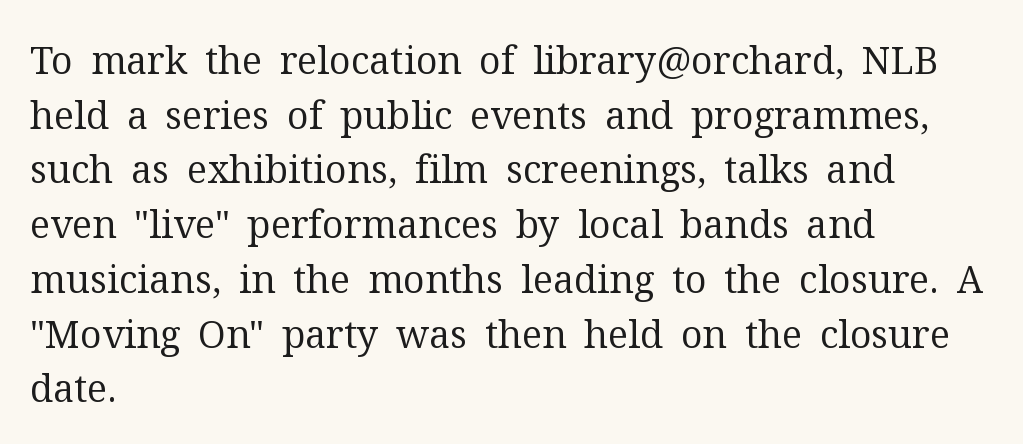
Q: Is the text bold? A: No.
Q: Is the text italic (slanted)? A: No, it is upright.
Q: Is the typeface a serif or a sans-serif typeface? A: Serif.
Q: Is the text underlined? A: No.
Q: How is the paragraph aligned? A: Left-aligned.
Q: Is the spacing between letters normal or unusually wide? A: Normal.
Q: Is the spacing between lines tight, normal or loose? A: Normal.
Q: Width (condensed, normal, or wide)? A: Normal.
Q: Stroke contrast? A: Medium.
Q: x-height? A: Medium.
Q: Monospaced? A: No.
